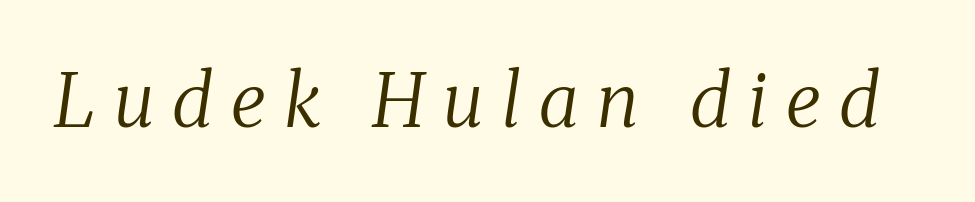
Examine the stroke ends and you'll spot serifs. The face used here is proportionally spaced, like ordinary book or web type. Look at the tracking — it's clearly loosened, letters drifting apart. The font sits on the lighter half of the weight spectrum, regular included. Glance below the letters and you will spot only blank space.
